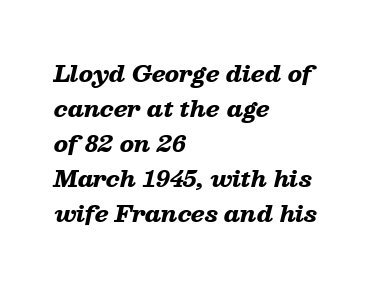
Q: Is the text bold? A: Yes.
Q: Is the text italic (slanted)? A: Yes, it leans right by about 13 degrees.
Q: Is the text underlined? A: No.
Q: How is the paragraph aligned? A: Left-aligned.
Q: Is the spacing between letters normal or unusually wide? A: Normal.
Q: Is the spacing between lines tight, normal or loose? A: Normal.
